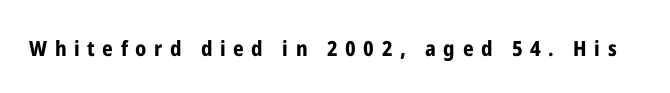
{"italic": "no", "bold": "yes", "underline": "no", "letter_spacing": "wide", "letter_spacing_em": 0.36, "glyph_px": 21}
